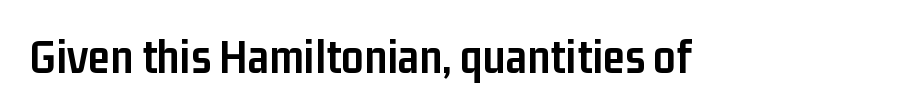
The image shows 49 px semibold, condensed sans-serif type, upright; set normal letter spacing, not underlined; low stroke contrast and a medium x-height.
